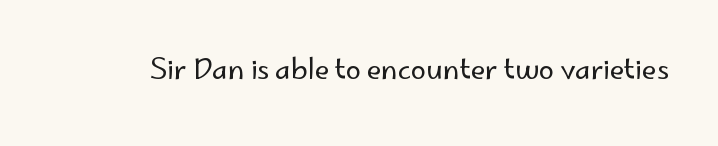
Has an underline been added? It has not. The type is set solid horizontally, with unmodified tracking. The characters are drawn with everyday or finer stroke widths. Every character sits straight up, as roman type does.
